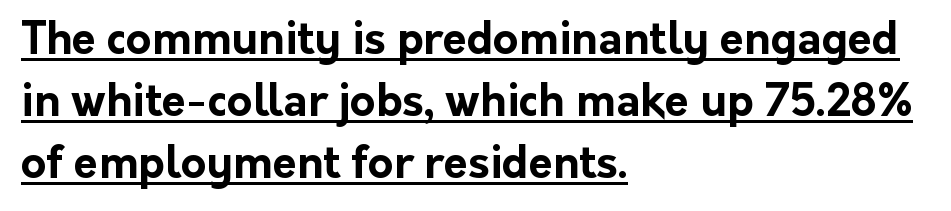
Q: Is the text bold? A: Yes.
Q: Is the text italic (slanted)? A: No, it is upright.
Q: Is the typeface a serif or a sans-serif typeface? A: Sans-serif.
Q: Is the text underlined? A: Yes.
Q: How is the paragraph aligned? A: Left-aligned.
Q: Is the spacing between letters normal or unusually wide? A: Normal.
Q: Is the spacing between lines tight, normal or loose? A: Normal.
Q: Width (condensed, normal, or wide)? A: Normal.
Q: Stroke contrast? A: Low.
Q: x-height? A: Medium.
Q: Monospaced? A: No.
